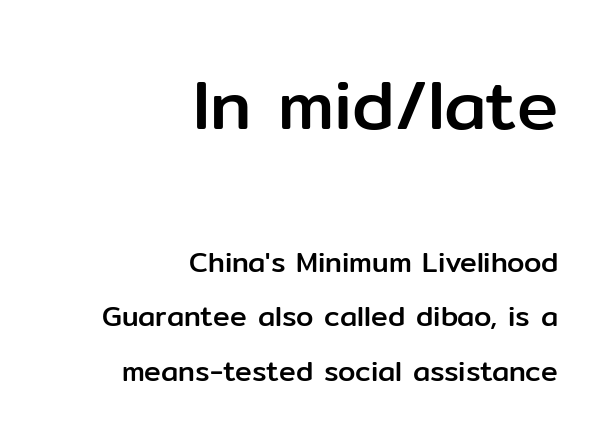
Q: Is the text italic (slanted)? A: No, it is upright.
Q: Is the typeface a serif or a sans-serif typeface? A: Sans-serif.
Q: Is the text underlined? A: No.
Q: How is the paragraph aligned? A: Right-aligned.
Q: Is the spacing between letters normal or unusually wide? A: Normal.
Q: Is the spacing between lines tight, normal or loose? A: Loose.
Q: Which block of text is set in a larger size, the first (top) or the second (bottom)? A: The first (top) one.
Q: Width (condensed, normal, or wide)? A: Normal.
Q: Stroke contrast? A: Low.
Q: x-height? A: Medium.
Q: Monospaced? A: No.
